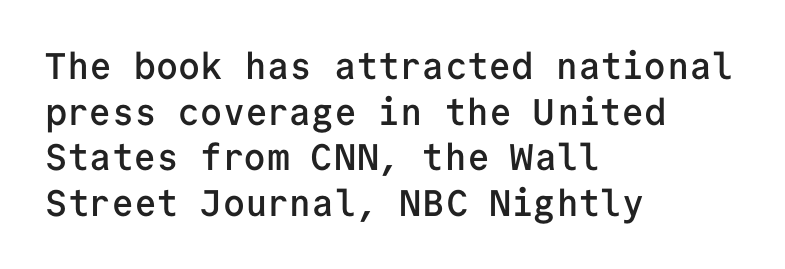
{"serif": "no", "italic": "no", "bold": "semi", "weight": "semibold", "width": "normal", "stroke_contrast": "low", "x_height": "medium", "monospaced": "yes", "underline": "no", "align": "left", "line_spacing_ratio": 1.23, "letter_spacing": "normal", "letter_spacing_em": 0.0, "glyph_px": 37}
